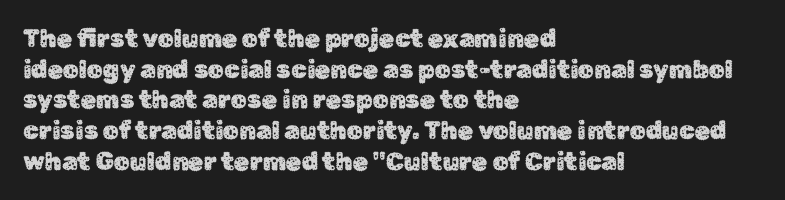
The image shows 25 px text type, upright; set left-aligned, line spacing 1.23x, normal letter spacing, not underlined.
